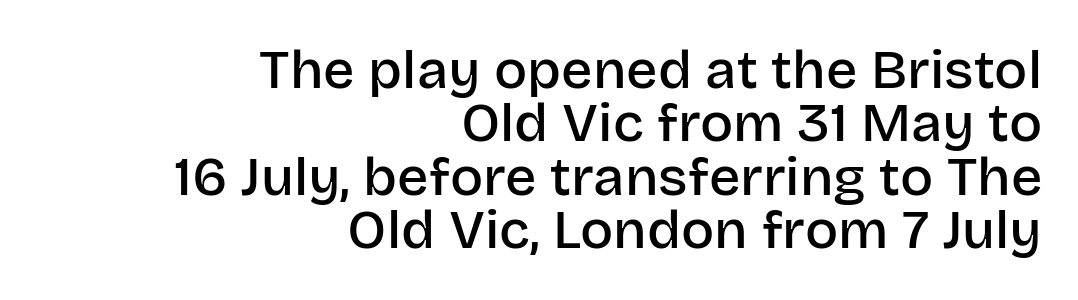
Interline gaps are noticeably narrow in this sample. No italicization has been applied; the sample stays upright. These lines stack with their right ends in a neat column. The strip under each line holds only bare page.
